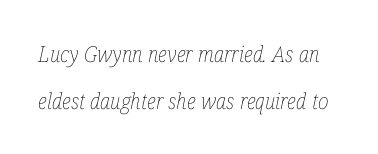
This reads as an unemphasized weight, regular at the heaviest. Words appear dense and cohesive because spacing is normal. A clean baseline with only descenders dipping below it. Is there much room between lines? Yes — plenty of vertical air separates them.
